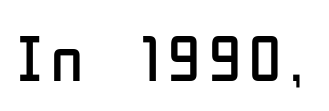
The letters stand straight up with perfectly vertical stems. What kind of face is this? One without serifs — a sans. Compared with a typical body face, this is equally light or lighter still. Think of a printed novel: that variable character pitch is what you see here.
